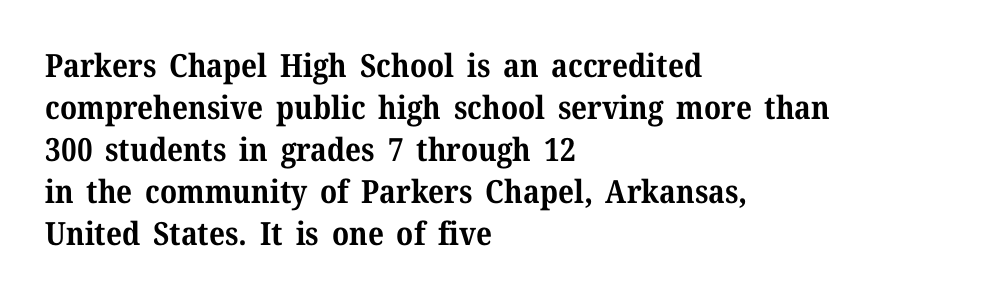
Q: Is the text bold? A: Yes.
Q: Is the text italic (slanted)? A: No, it is upright.
Q: Is the typeface a serif or a sans-serif typeface? A: Serif.
Q: Is the text underlined? A: No.
Q: How is the paragraph aligned? A: Left-aligned.
Q: Is the spacing between letters normal or unusually wide? A: Normal.
Q: Is the spacing between lines tight, normal or loose? A: Normal.
Q: Width (condensed, normal, or wide)? A: Normal.
Q: Stroke contrast? A: Medium.
Q: x-height? A: Medium.
Q: Monospaced? A: No.
